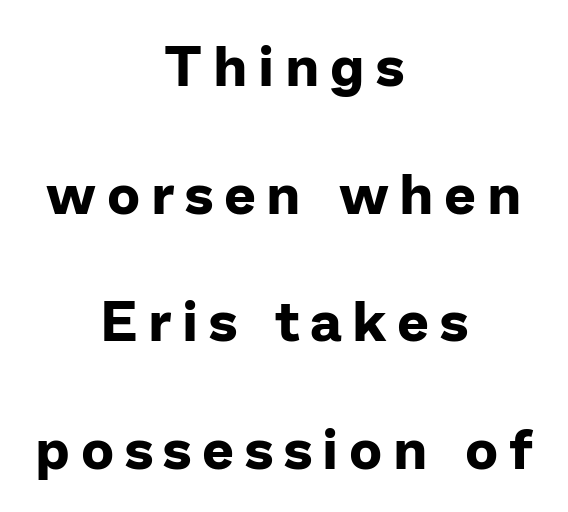
Character widths vary here, with narrow letters taking less room than wide ones. Pretty heavy lettering here — definitely bold. The vertical gap from one line to the next is large. Ordinary non-slanted type is in use. No word sits above an underline.
